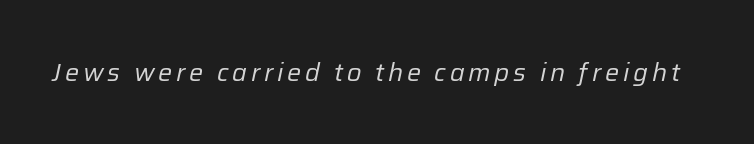
The image shows 25 px text type, italic (leaning right); set not underlined.
